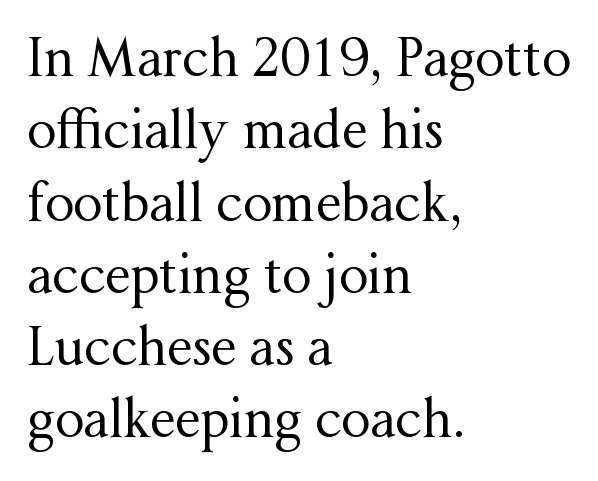
The image shows 52 px regular-weight serif type, upright; set left-aligned, normal line spacing (1.39x), normal letter spacing, not underlined; medium stroke contrast and a medium x-height.
